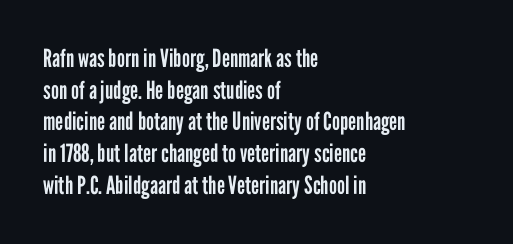
Q: Is the text bold? A: No.
Q: Is the text italic (slanted)? A: No, it is upright.
Q: Is the text underlined? A: No.
Q: How is the paragraph aligned? A: Left-aligned.
Q: Is the spacing between letters normal or unusually wide? A: Normal.
Q: Is the spacing between lines tight, normal or loose? A: Normal.
